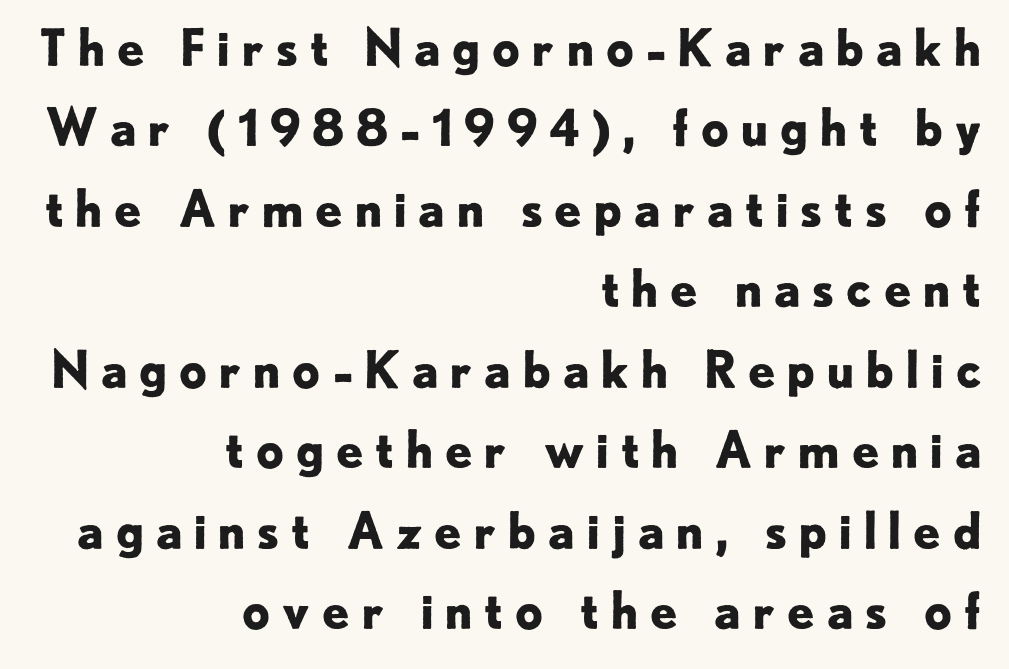
Q: Is the text bold? A: Yes.
Q: Is the text italic (slanted)? A: No, it is upright.
Q: Is the typeface a serif or a sans-serif typeface? A: Sans-serif.
Q: Is the text underlined? A: No.
Q: How is the paragraph aligned? A: Right-aligned.
Q: Is the spacing between letters normal or unusually wide? A: Unusually wide.
Q: Is the spacing between lines tight, normal or loose? A: Normal.
Q: Width (condensed, normal, or wide)? A: Normal.
Q: Stroke contrast? A: Low.
Q: x-height? A: Small.
Q: Monospaced? A: No.
